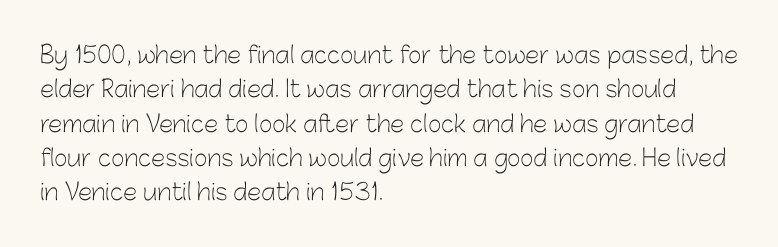
The vertical gap from one line to the next is medium. These lines were composed using upright roman letters. Horizontal alignment here is leftward, the default for most running prose. The gaps between neighbouring characters are ordinary and unremarkable. Weight: regular or lighter.
